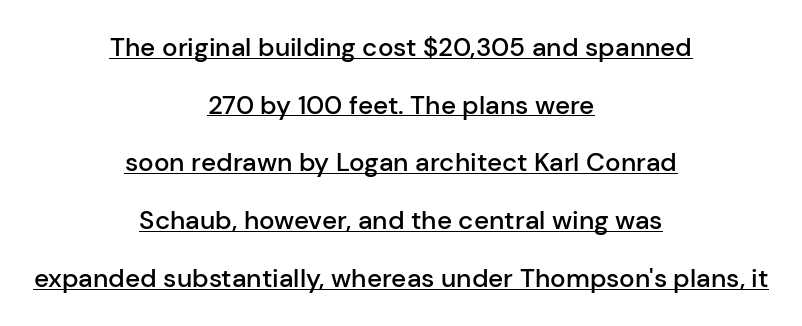
The image shows 26 px text type, upright; set centered, loose line spacing (2.22x), normal letter spacing, underlined.
